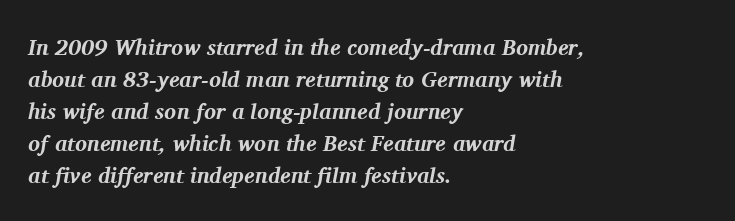
{"italic": "yes", "lean": "right", "slant_degrees": 11, "bold": "yes", "underline": "no", "align": "left", "line_spacing": "normal", "line_spacing_ratio": 1.45, "letter_spacing": "normal", "letter_spacing_em": 0.0, "glyph_px": 22}
